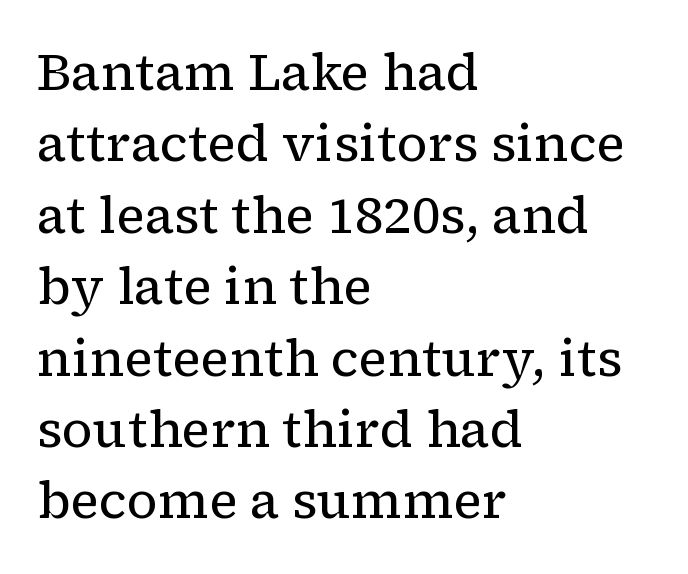
{"serif": "yes", "italic": "no", "bold": "no", "weight": "regular", "width": "normal", "stroke_contrast": "low", "x_height": "medium", "monospaced": "no", "underline": "no", "align": "left", "line_spacing": "normal", "line_spacing_ratio": 1.4, "letter_spacing": "normal", "letter_spacing_em": 0.0, "glyph_px": 51}
